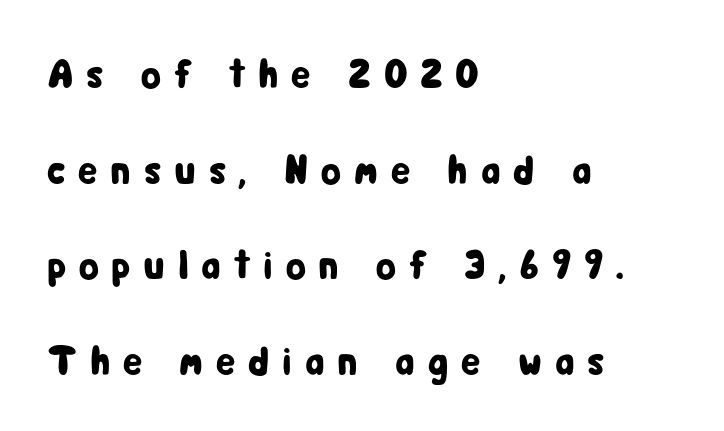
The image shows 41 px condensed sans-serif type, upright; set left-aligned, loose line spacing (2.33x), unusually wide letter spacing (+0.31 em), not underlined; low stroke contrast and a medium x-height.
